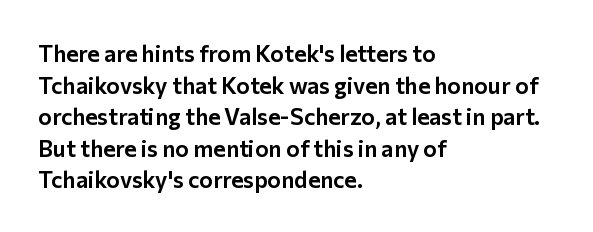
The image shows 23 px text type, upright; set left-aligned, normal line spacing (1.37x), normal letter spacing, not underlined.
